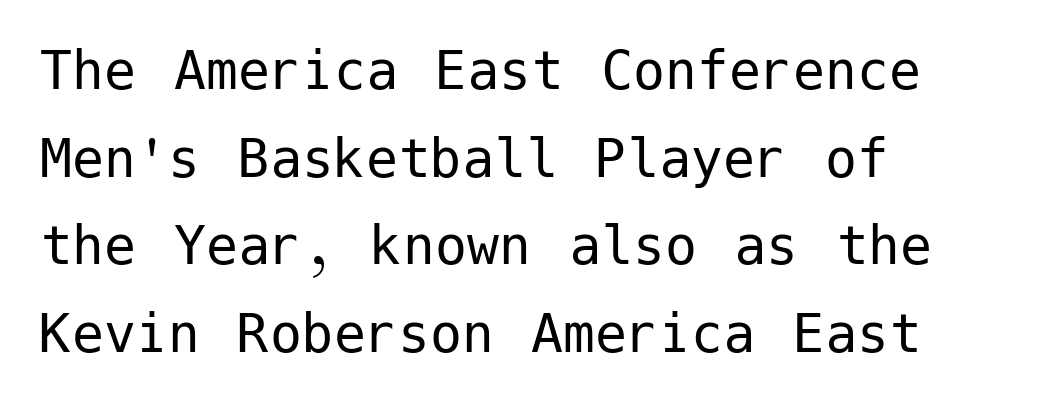
Q: Is the text bold? A: No.
Q: Is the text italic (slanted)? A: No, it is upright.
Q: Is the typeface a serif or a sans-serif typeface? A: Sans-serif.
Q: Is the text underlined? A: No.
Q: How is the paragraph aligned? A: Left-aligned.
Q: Is the spacing between letters normal or unusually wide? A: Normal.
Q: Is the spacing between lines tight, normal or loose? A: Normal.
Q: Width (condensed, normal, or wide)? A: Normal.
Q: Stroke contrast? A: Low.
Q: x-height? A: Medium.
